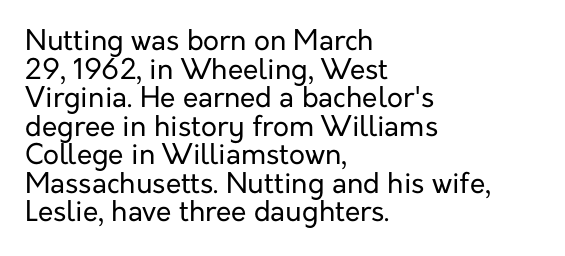
{"serif": "no", "italic": "no", "bold": "no", "weight": "regular", "width": "normal", "stroke_contrast": "low", "x_height": "medium", "monospaced": "no", "underline": "no", "align": "left", "line_spacing": "tight", "line_spacing_ratio": 1.02, "letter_spacing": "normal", "letter_spacing_em": 0.0, "glyph_px": 28}
